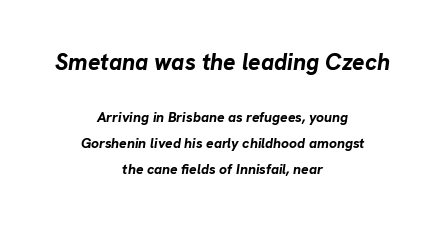
The image shows 23 px bold type, italic (leaning right); set centered, line spacing 1.86x, normal letter spacing, not underlined; the first (top) block is 1.64x larger.
